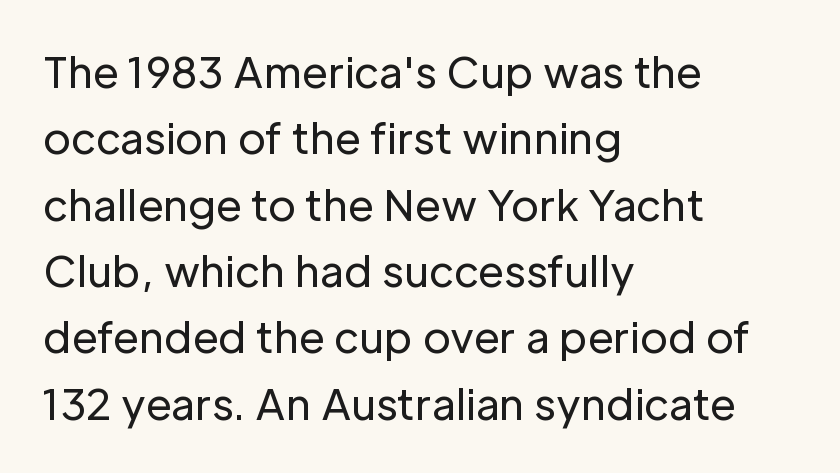
Does the leading feel generous? No, just average. The rendering uses natural spacing where letterforms have individual widths. These lines keep a tight, regular rhythm from letter to letter. The paragraph shown leans on its left margin. Weight class: somewhere from thin through regular.
